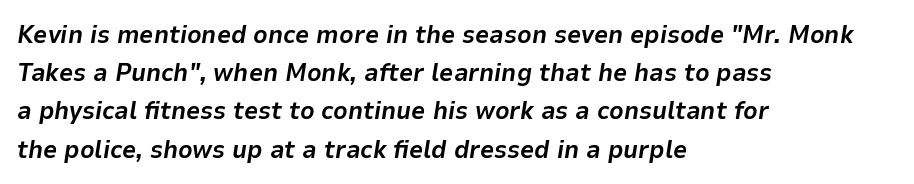
The image shows 25 px bold type, italic (leaning right); set left-aligned, normal line spacing (1.53x), normal letter spacing, not underlined.
